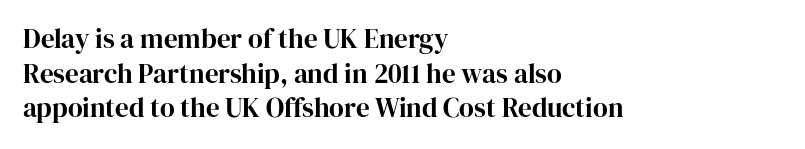
{"italic": "no", "underline": "no", "align": "left", "line_spacing": "normal", "line_spacing_ratio": 1.28, "letter_spacing": "normal", "letter_spacing_em": 0.0, "glyph_px": 27}
